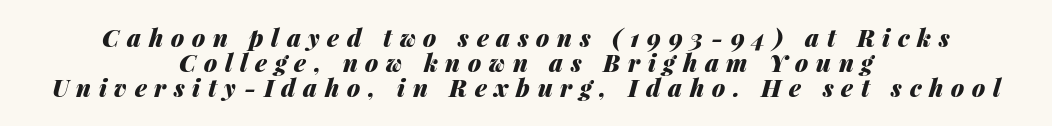
{"italic": "yes", "lean": "right", "slant_degrees": 14, "bold": "yes", "underline": "no", "align": "center", "line_spacing": "tight", "line_spacing_ratio": 1.05, "letter_spacing": "wide", "letter_spacing_em": 0.32, "glyph_px": 24}
